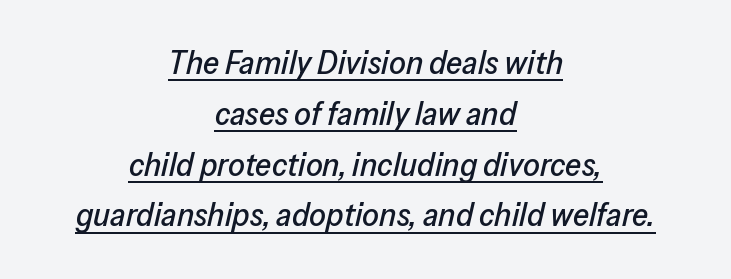
{"italic": "yes", "lean": "right", "slant_degrees": 13, "width": "normal", "stroke_contrast": "low", "x_height": "medium", "monospaced": "no", "underline": "yes", "align": "center", "line_spacing": "normal", "line_spacing_ratio": 1.54, "letter_spacing": "normal", "letter_spacing_em": 0.0, "glyph_px": 33}
